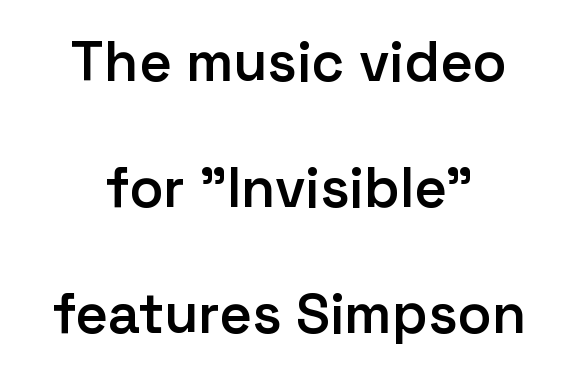
A typesetter would call this proportional, since set widths differ per character. Stems and bowls a touch heavier than normal — semibold. If you drew a line through each stem, it would be perfectly vertical. Casual observation: everything's sitting right in the middle. Inter-character spacing is left at the font's built-in metrics. The glyphs in this specimen are sans serif.
